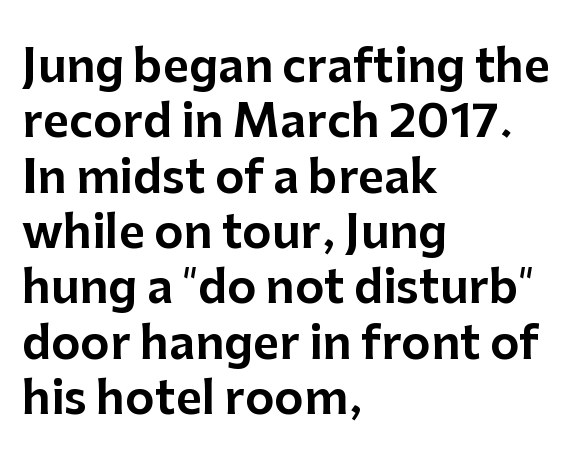
Is this a fixed-width face? No — the glyphs have proportional, varying widths. Honestly, there is no underline to notice here at all. Characters follow at the spacing the type designer built in. Designer's note — italics off, roman on. The font family rendered here belongs to the sans-serif group.
